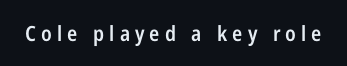
Q: Is the text bold? A: Semi-bold.
Q: Is the text italic (slanted)? A: No, it is upright.
Q: Is the text underlined? A: No.
Q: Is the spacing between letters normal or unusually wide? A: Unusually wide.
